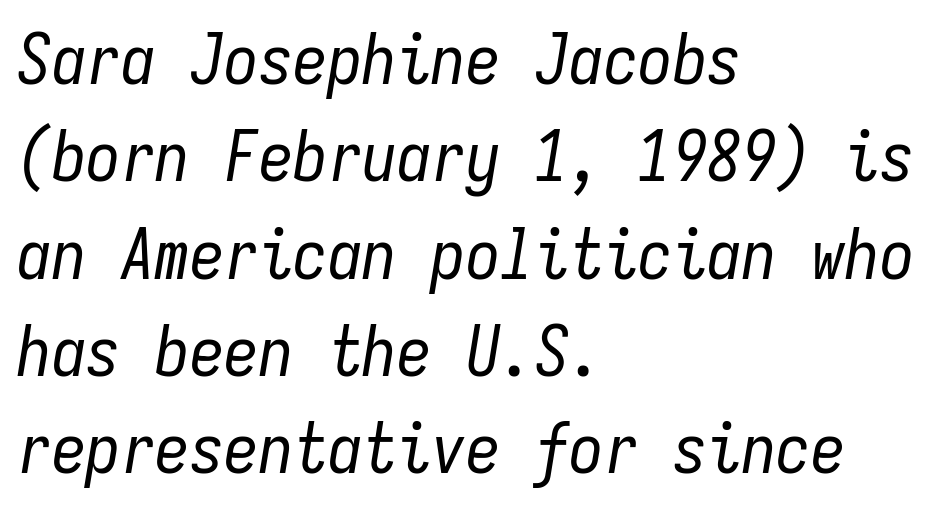
Casual observation: everything's shoved over to the left. Weight: regular or lighter. Leading: standard. Does extra space separate the letters? No, they use regular spacing. Clear beneath every line of the passage. The font's italic variant was chosen for this text.
